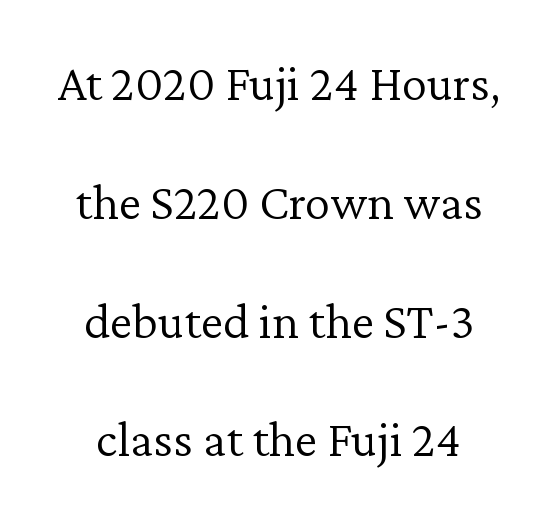
{"serif": "yes", "italic": "no", "bold": "no", "weight": "light", "width": "normal", "stroke_contrast": "low", "x_height": "medium", "monospaced": "no", "underline": "no", "line_spacing": "loose", "line_spacing_ratio": 2.33, "letter_spacing": "normal", "letter_spacing_em": 0.0, "glyph_px": 51}
